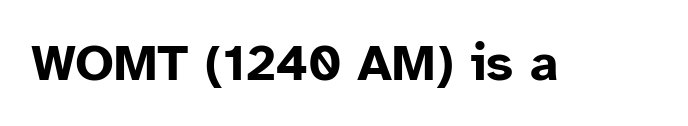
The image shows 51 px bold sans-serif type, upright; set normal letter spacing, not underlined; low stroke contrast and a medium x-height.
